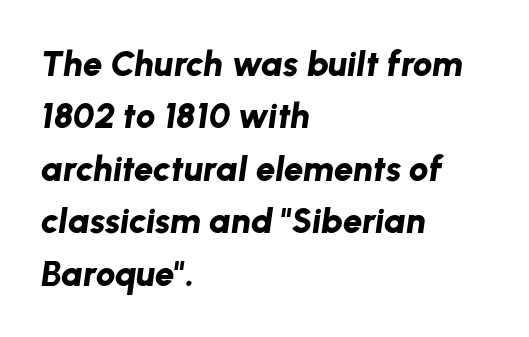
{"italic": "yes", "lean": "right", "slant_degrees": 8, "bold": "yes", "weight": "bold", "width": "normal", "stroke_contrast": "low", "x_height": "medium", "monospaced": "no", "underline": "no", "align": "left", "line_spacing": "normal", "line_spacing_ratio": 1.5, "letter_spacing": "normal", "letter_spacing_em": 0.0, "glyph_px": 35}
